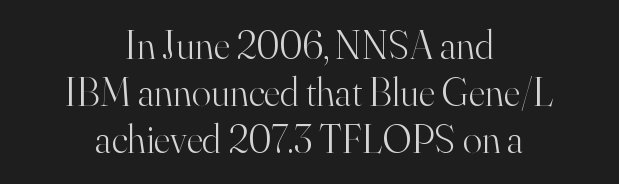
The image shows 40 px light serif type, upright; set centered, line spacing 1.18x, normal letter spacing, not underlined; high stroke contrast and a small x-height.
